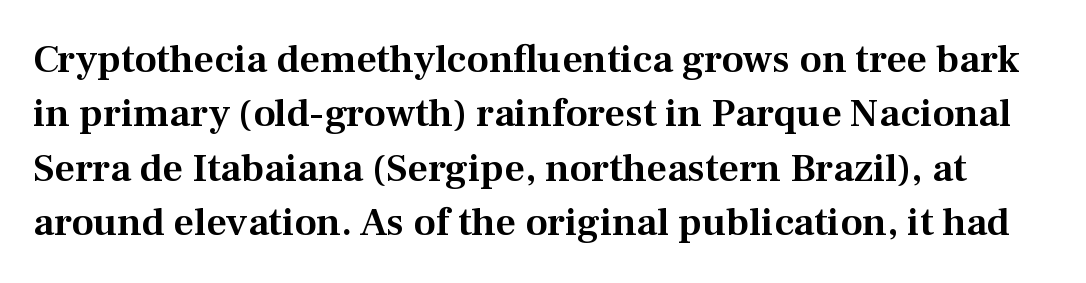
The image shows 40 px serif type, upright; set normal line spacing (1.36x), normal letter spacing, not underlined; medium stroke contrast and a medium x-height.
